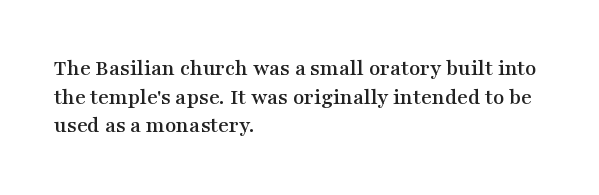
Q: Is the text italic (slanted)? A: No, it is upright.
Q: Is the text underlined? A: No.
Q: How is the paragraph aligned? A: Left-aligned.
Q: Is the spacing between letters normal or unusually wide? A: Normal.
